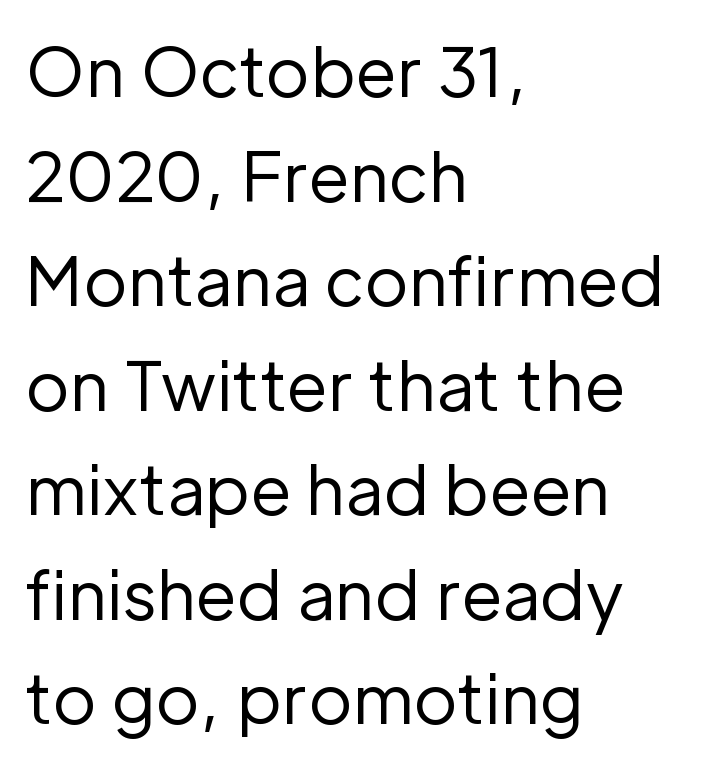
The glyphs are unaccompanied by any horizontal stroke below them. A student would call this left alignment; a typographer would say flush left, rag right. A typesetter would call this leading conventional body-copy spacing. Nothing sits at the stroke ends, so this counts as sans-serif. The type is set solid horizontally, with unmodified tracking.
